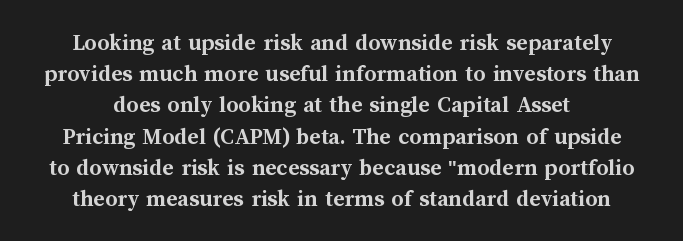
Compared with an ordinary text face, these strokes are far heavier — a full bold. Rows of type keep a routine distance in the vertical direction. Honestly, there is no underline to notice here at all. Posture: straight, roman, zero tilt.
